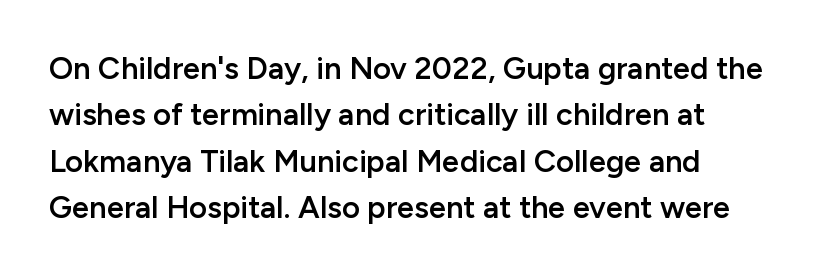
The image shows 31 px semibold sans-serif type, upright; set left-aligned, normal line spacing (1.5x), normal letter spacing, not underlined; low stroke contrast and a medium x-height.
